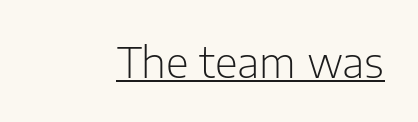
If you drew a line through each stem, it would be perfectly vertical. Decoration check: the copy is underlined. Looks like regular typesetting: each glyph gets only the width it needs. Is this a heavy cut? Hardly; it is regular or lighter.
